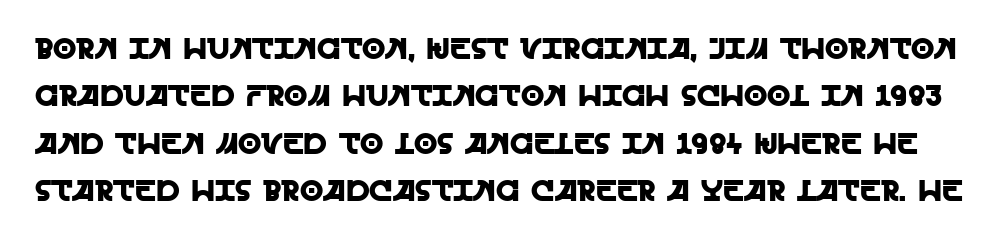
The image shows 30 px sans-serif type, upright; set normal line spacing (1.58x), normal letter spacing, not underlined; a large x-height.
